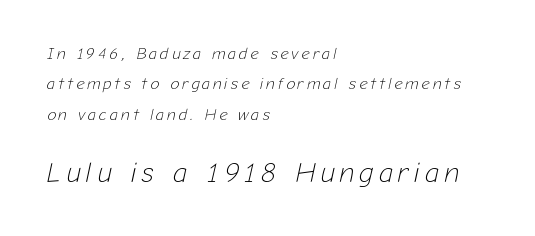
The image shows 28 px light type, italic (leaning right); set left-aligned, loose line spacing (1.9x), not underlined; the second (bottom) block is 1.75x larger; low stroke contrast and a medium x-height.
